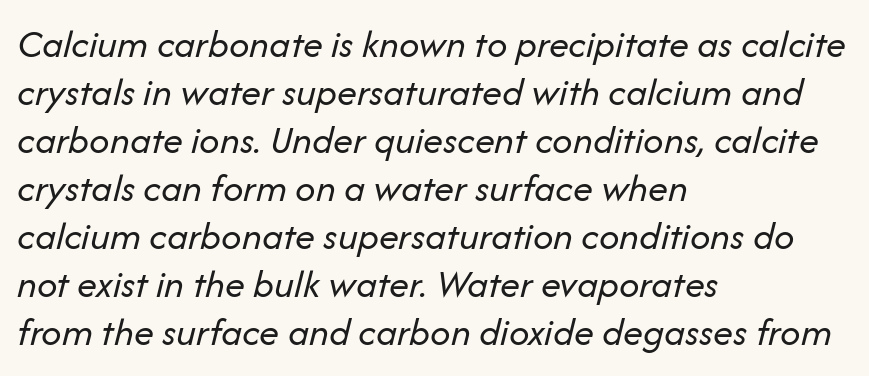
The passage shown is typed in a proportional face where columns would drift. The font sits on the lighter half of the weight spectrum, regular included. Every character sits at an angle, as italics do. What stands out about the letter spacing? Nothing — it is the standard amount. Casual observation: everything's shoved over to the left. Glance below the letters and you will spot only blank space.
